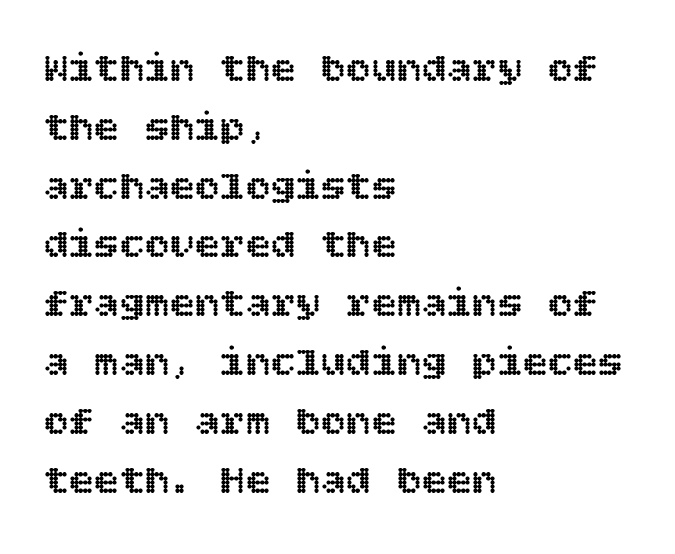
The image shows 42 px text type, upright; set left-aligned, normal line spacing (1.4x), normal letter spacing, not underlined; a large x-height.
